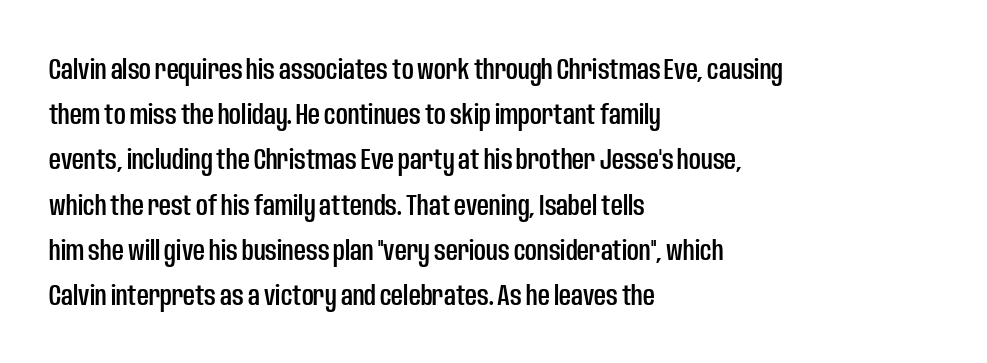
The strip under each line holds only bare page. Honestly, the letter spacing is just normal — you wouldn't notice it. Regarding leading, the lines here are spaced in the standard way. What kind of face is this? One without serifs — a sans. The letters stand upright; this is a roman face.
